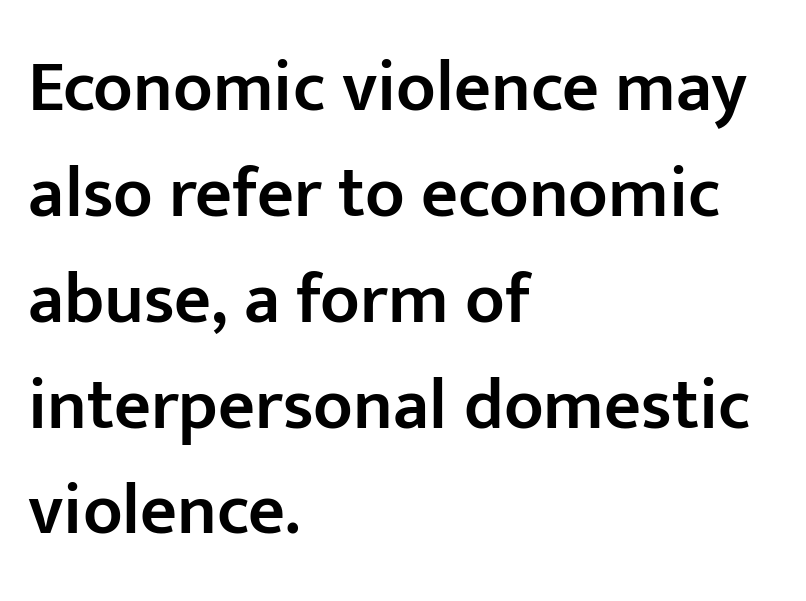
Any mark beneath the type? The region is blank. A classic flush-left, rag-right setting is used for this passage. The letterforms sit shoulder to shoulder at normal distance. Evenly set lines give the paragraph a standard silhouette. Character widths vary here, with narrow letters taking less room than wide ones. In terms of letterform style, serifs are entirely absent.
